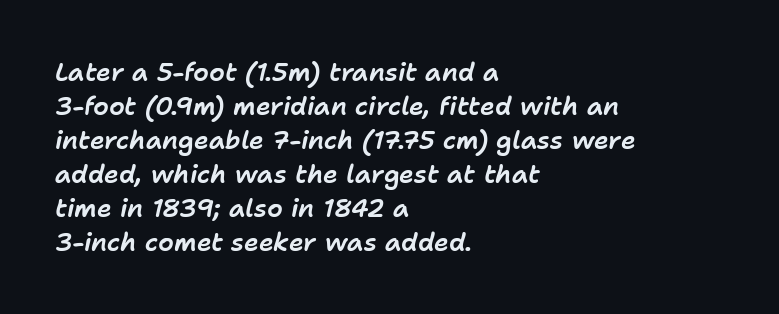
{"italic": "yes", "lean": "right", "slant_degrees": 11, "underline": "no", "align": "left", "line_spacing": "normal", "line_spacing_ratio": 1.36, "letter_spacing": "normal", "letter_spacing_em": 0.0, "glyph_px": 25}
